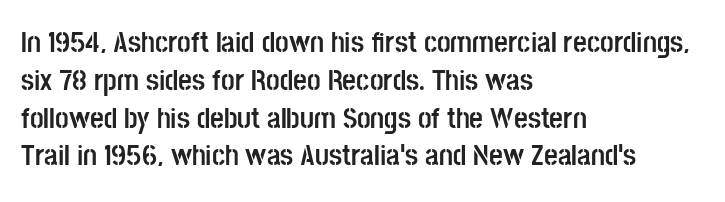
Q: Is the text bold? A: Yes.
Q: Is the text italic (slanted)? A: No, it is upright.
Q: Is the typeface a serif or a sans-serif typeface? A: Sans-serif.
Q: Is the text underlined? A: No.
Q: How is the paragraph aligned? A: Left-aligned.
Q: Is the spacing between letters normal or unusually wide? A: Normal.
Q: Is the spacing between lines tight, normal or loose? A: Normal.
Q: Width (condensed, normal, or wide)? A: Condensed.
Q: Stroke contrast? A: Low.
Q: x-height? A: Large.
Q: Monospaced? A: No.
